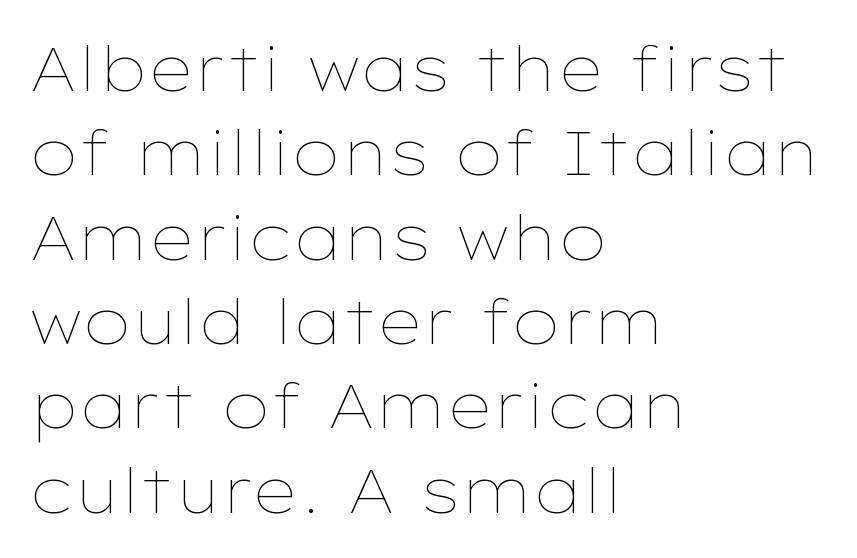
The image shows 62 px thin, wide type, upright; set left-aligned, normal line spacing (1.36x), normal letter spacing, not underlined; low stroke contrast and a medium x-height.
